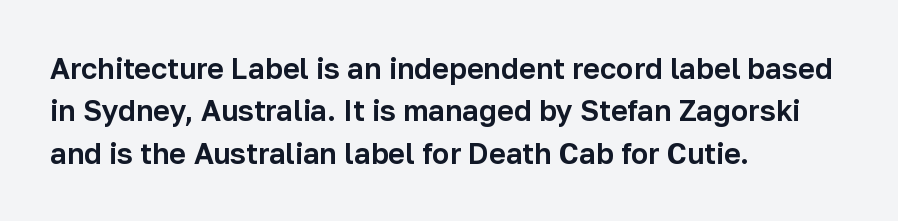
The image shows 29 px sans-serif type, upright; set left-aligned, normal line spacing (1.46x), normal letter spacing, not underlined; low stroke contrast and a medium x-height.
